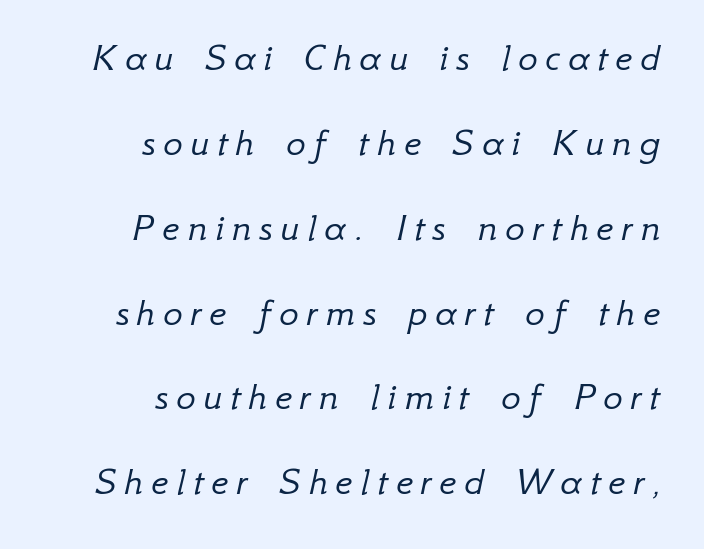
Q: Is the text bold? A: No.
Q: Is the text italic (slanted)? A: Yes, it leans right by about 12 degrees.
Q: Is the text underlined? A: No.
Q: How is the paragraph aligned? A: Right-aligned.
Q: Is the spacing between lines tight, normal or loose? A: Loose.
Q: Width (condensed, normal, or wide)? A: Normal.
Q: Stroke contrast? A: Low.
Q: x-height? A: Small.
Q: Monospaced? A: No.
